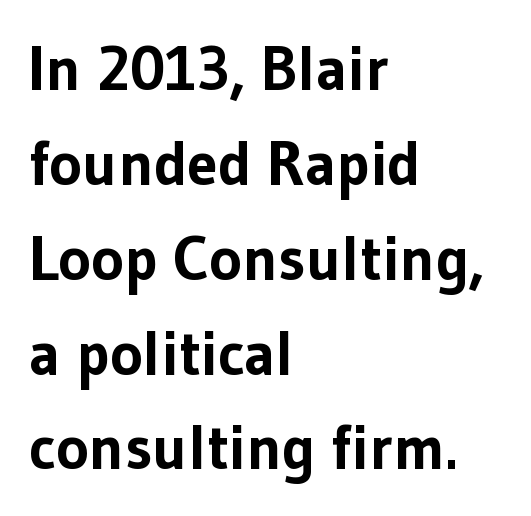
Q: Is the text bold? A: Yes.
Q: Is the text italic (slanted)? A: No, it is upright.
Q: Is the typeface a serif or a sans-serif typeface? A: Sans-serif.
Q: Is the text underlined? A: No.
Q: How is the paragraph aligned? A: Left-aligned.
Q: Is the spacing between letters normal or unusually wide? A: Normal.
Q: Is the spacing between lines tight, normal or loose? A: Normal.
Q: Width (condensed, normal, or wide)? A: Normal.
Q: Stroke contrast? A: Low.
Q: x-height? A: Medium.
Q: Monospaced? A: No.
